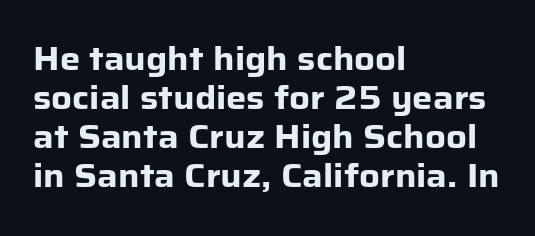
Here the designer chose a conventional face with non-uniform glyph widths. Tall strokes in this sample are plumb rather than angled. Underline: absent. Each letter's strokes conclude bluntly, with no projecting serifs. The horizontal fit of the characters is conventional and even. Set as a true bold cut, around the 700 mark.
